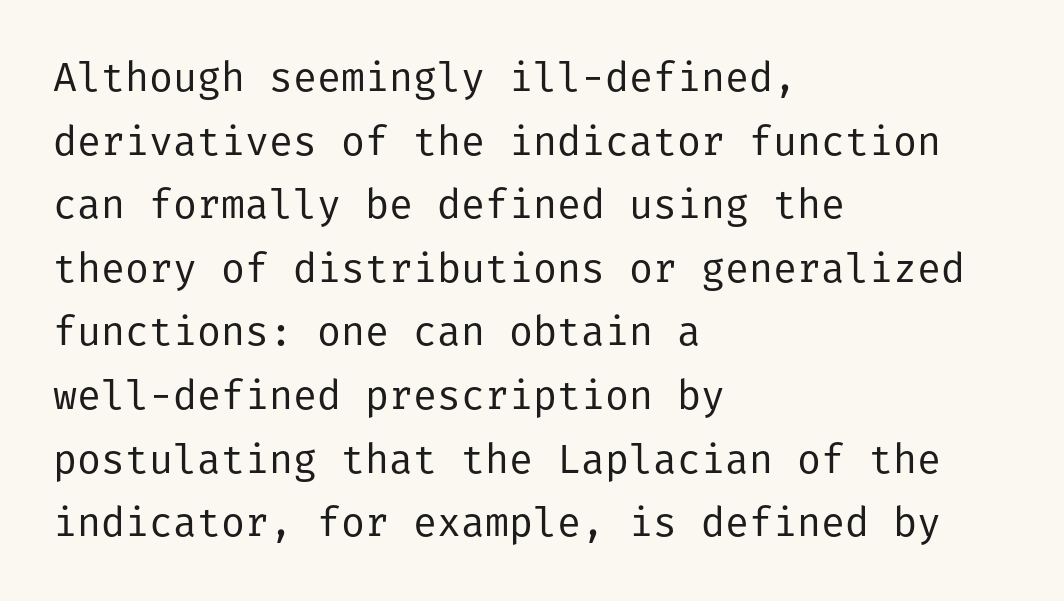
The image shows 40 px regular-weight sans-serif type, upright; set left-aligned, normal line spacing (1.59x), normal letter spacing, not underlined; low stroke contrast and a medium x-height.
